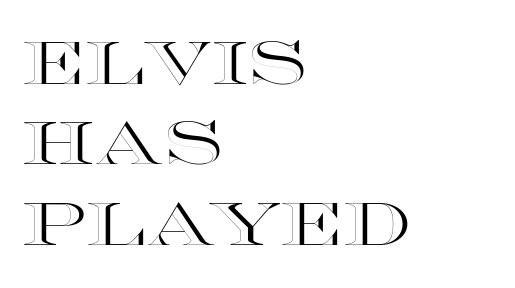
{"italic": "no", "width": "wide", "x_height": "large", "monospaced": "no", "underline": "no", "align": "left", "line_spacing": "normal", "line_spacing_ratio": 1.34, "letter_spacing": "normal", "letter_spacing_em": 0.0, "glyph_px": 60}
